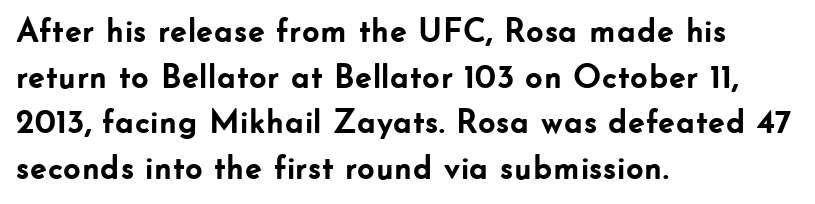
{"serif": "no", "italic": "no", "bold": "yes", "weight": "semibold", "width": "normal", "stroke_contrast": "low", "x_height": "small", "monospaced": "no", "underline": "no", "align": "left", "line_spacing": "normal", "line_spacing_ratio": 1.34, "letter_spacing": "normal", "letter_spacing_em": 0.0, "glyph_px": 34}
